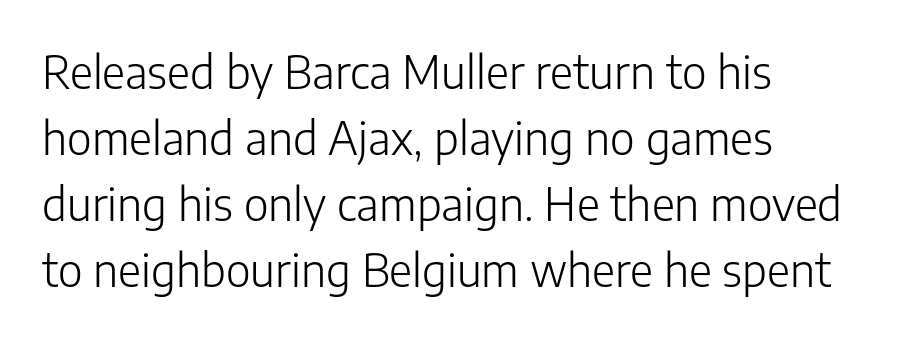
The image shows 45 px light sans-serif type, upright; set left-aligned, normal line spacing (1.47x), normal letter spacing, not underlined; low stroke contrast and a medium x-height.
